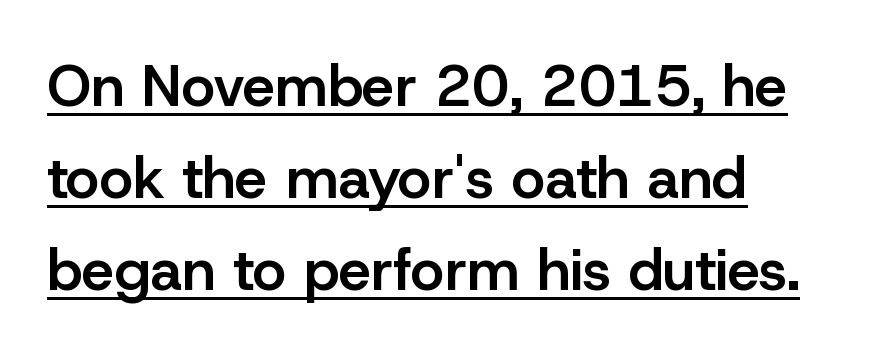
The image shows 58 px semibold sans-serif type, upright; set left-aligned, normal line spacing (1.59x), normal letter spacing, underlined; low stroke contrast and a medium x-height.
